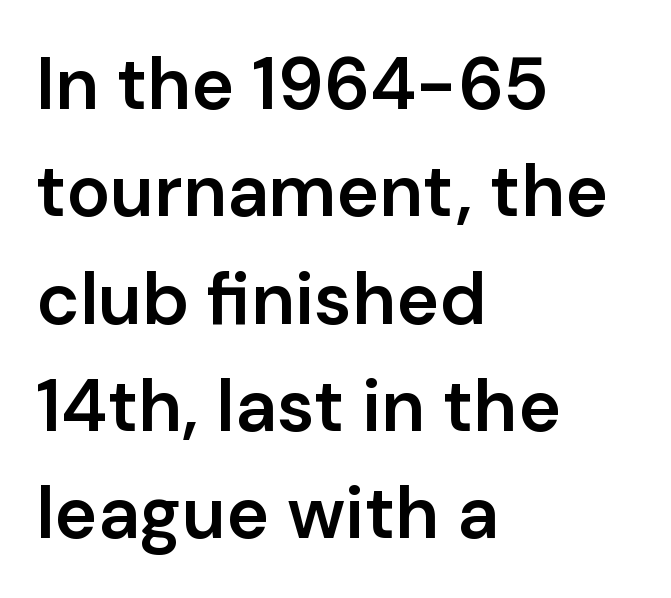
The image shows 73 px semibold sans-serif type, upright; set left-aligned, normal line spacing (1.47x), normal letter spacing, not underlined; low stroke contrast and a medium x-height.
